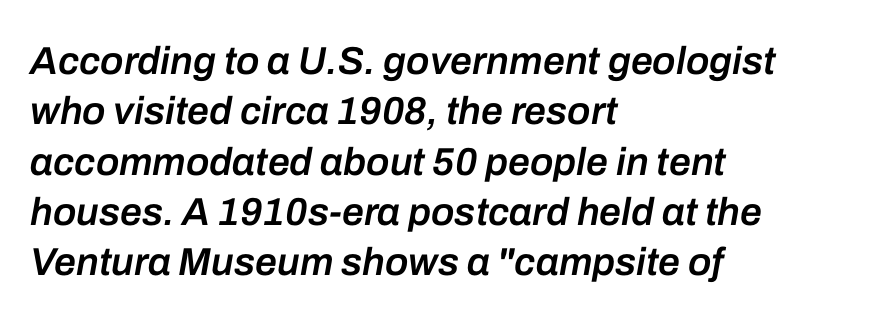
The image shows 39 px semibold type, italic (leaning right); set left-aligned, normal line spacing (1.29x), normal letter spacing, not underlined; low stroke contrast and a medium x-height.
